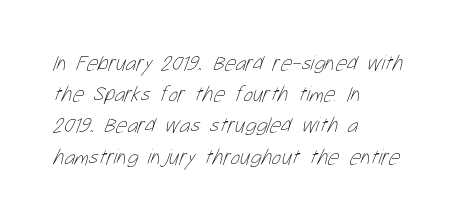
Q: Is the text bold? A: No.
Q: Is the text underlined? A: No.
Q: How is the paragraph aligned? A: Left-aligned.
Q: Is the spacing between letters normal or unusually wide? A: Normal.
Q: Is the spacing between lines tight, normal or loose? A: Normal.
